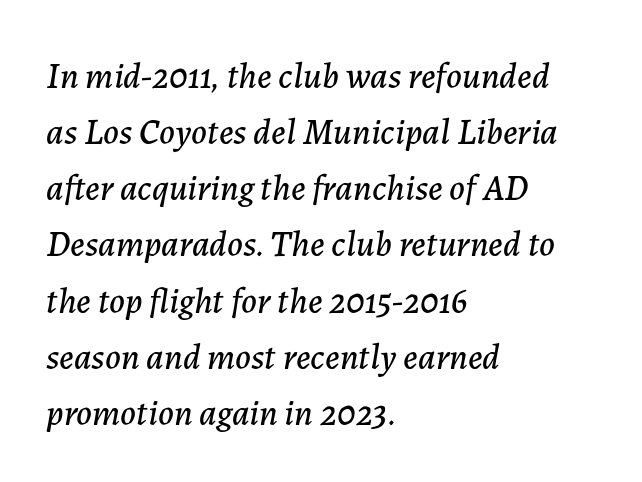
Students, observe: this is what conventionally led text looks like. The letters advance in unequal steps, a hallmark of proportional type. A typesetter would call this zero additional tracking. Line starts are locked; line ends wander.
